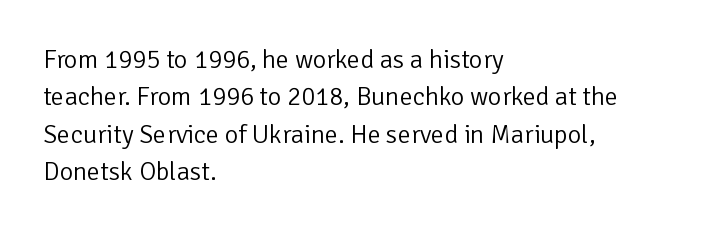
{"italic": "no", "bold": "no", "underline": "no", "align": "left", "line_spacing": "normal", "line_spacing_ratio": 1.44, "letter_spacing": "normal", "letter_spacing_em": 0.0, "glyph_px": 26}
